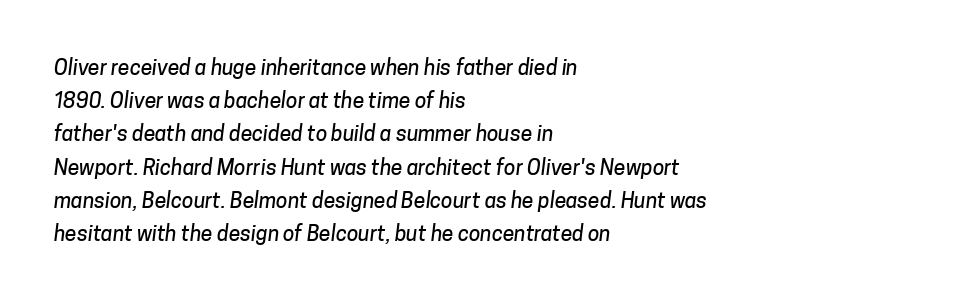
{"underline": "no", "align": "left", "line_spacing": "normal", "line_spacing_ratio": 1.58, "letter_spacing": "normal", "letter_spacing_em": 0.0, "glyph_px": 21}
